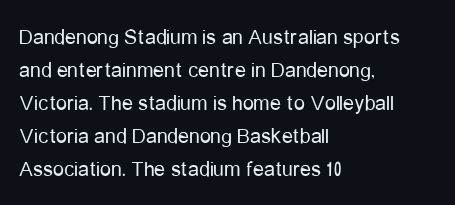
Q: Is the text bold? A: No.
Q: Is the text italic (slanted)? A: No, it is upright.
Q: Is the text underlined? A: No.
Q: How is the paragraph aligned? A: Left-aligned.
Q: Is the spacing between letters normal or unusually wide? A: Normal.
Q: Is the spacing between lines tight, normal or loose? A: Normal.
